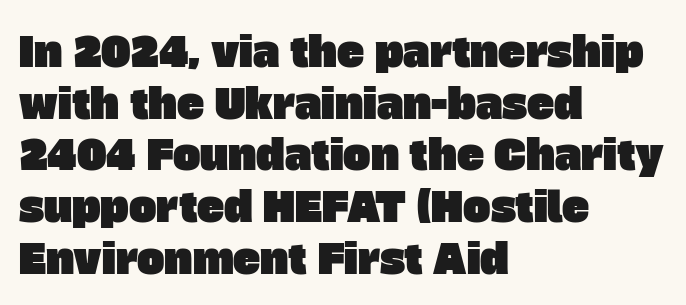
Q: Is the typeface a serif or a sans-serif typeface? A: Sans-serif.
Q: Is the text underlined? A: No.
Q: How is the paragraph aligned? A: Left-aligned.
Q: Is the spacing between letters normal or unusually wide? A: Normal.
Q: Is the spacing between lines tight, normal or loose? A: Normal.
Q: Width (condensed, normal, or wide)? A: Normal.
Q: Stroke contrast? A: Low.
Q: x-height? A: Large.
Q: Monospaced? A: No.
